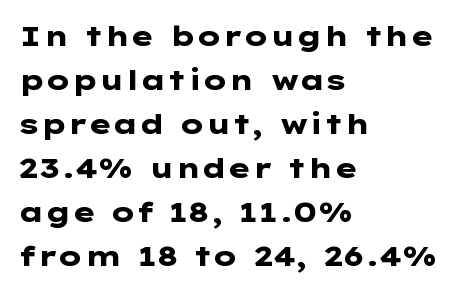
{"serif": "no", "italic": "no", "bold": "yes", "weight": "heavy", "width": "wide", "stroke_contrast": "low", "x_height": "medium", "underline": "no", "align": "left", "line_spacing": "normal", "line_spacing_ratio": 1.57, "letter_spacing": "normal", "letter_spacing_em": 0.0, "glyph_px": 28}
